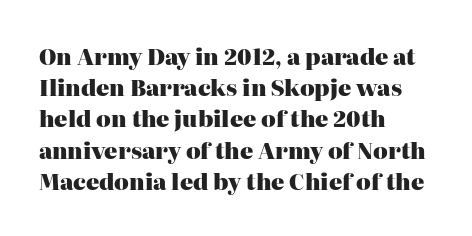
In CSS terms this would be text-align: left. Baseline-to-baseline distance is the conventional proportion of letter height. Notice how the stems are strictly vertical — no italics here. The space beneath each line is pristine and unruled. Spacing between characters is what you'd get straight out of the box. The passage shown is emphatically bold.
